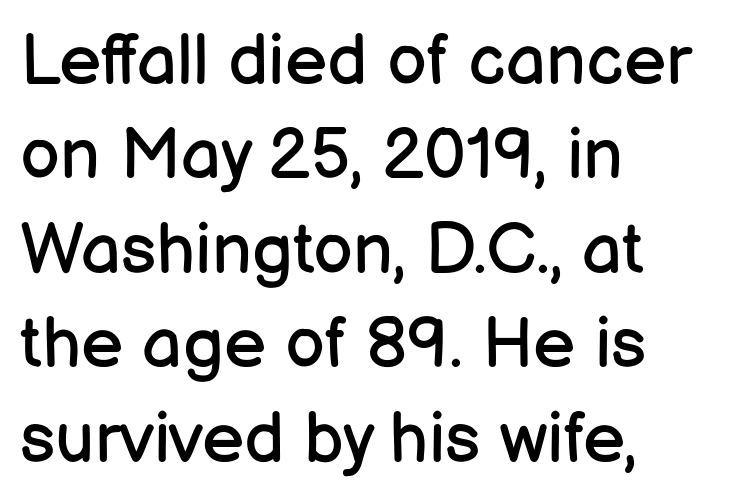
{"serif": "no", "italic": "no", "bold": "no", "weight": "regular", "width": "normal", "stroke_contrast": "low", "x_height": "medium", "monospaced": "no", "underline": "no", "align": "left", "line_spacing": "normal", "line_spacing_ratio": 1.33, "letter_spacing": "normal", "letter_spacing_em": 0.0, "glyph_px": 71}
